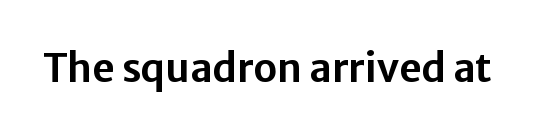
Q: Is the text italic (slanted)? A: No, it is upright.
Q: Is the typeface a serif or a sans-serif typeface? A: Sans-serif.
Q: Is the text underlined? A: No.
Q: Is the spacing between letters normal or unusually wide? A: Normal.
Q: Width (condensed, normal, or wide)? A: Normal.
Q: Stroke contrast? A: Low.
Q: x-height? A: Medium.
Q: Monospaced? A: No.
